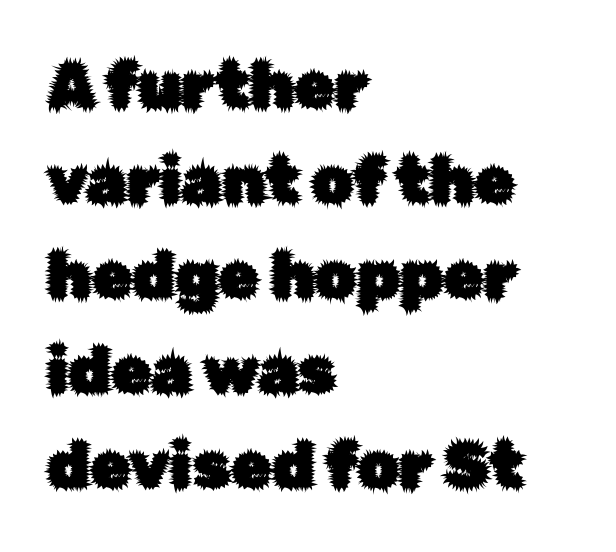
Q: Is the text italic (slanted)? A: No, it is upright.
Q: Is the typeface a serif or a sans-serif typeface? A: Sans-serif.
Q: Is the text underlined? A: No.
Q: How is the paragraph aligned? A: Left-aligned.
Q: Is the spacing between letters normal or unusually wide? A: Normal.
Q: Is the spacing between lines tight, normal or loose? A: Normal.
Q: Width (condensed, normal, or wide)? A: Normal.
Q: Stroke contrast? A: Low.
Q: x-height? A: Medium.
Q: Monospaced? A: No.
